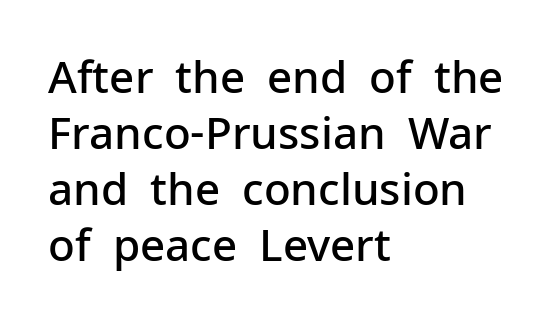
The image shows 44 px semibold sans-serif type, upright; set left-aligned, normal line spacing (1.27x), normal letter spacing, not underlined; low stroke contrast and a medium x-height.
